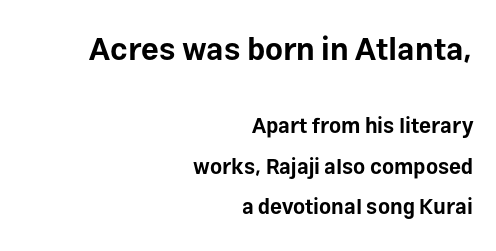
{"serif": "no", "italic": "no", "bold": "yes", "weight": "bold", "width": "normal", "stroke_contrast": "low", "x_height": "medium", "monospaced": "no", "underline": "no", "align": "right", "line_spacing": "loose", "line_spacing_ratio": 1.94, "letter_spacing": "normal", "letter_spacing_em": 0.0, "larger_block": "first", "size_ratio": 1.48, "glyph_px": 31}
